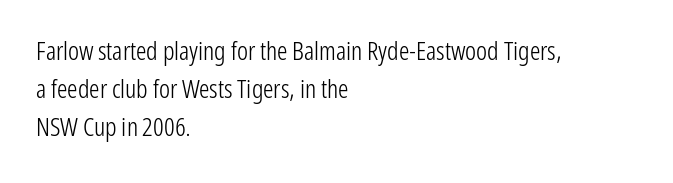
The image shows 26 px text type, upright; set left-aligned, normal line spacing (1.46x), normal letter spacing, not underlined.
